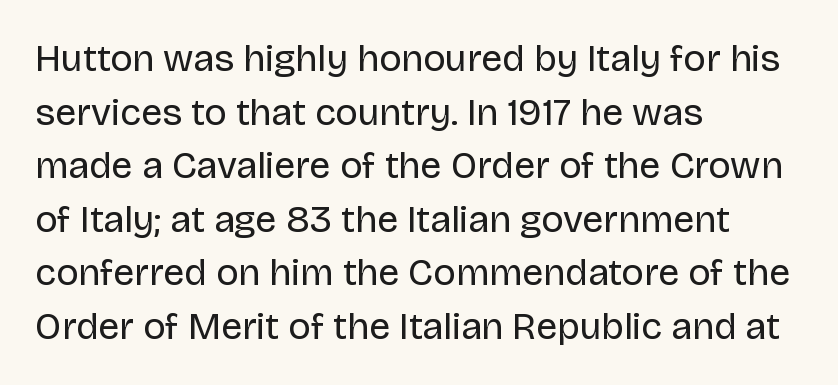
Q: Is the text bold? A: No.
Q: Is the text italic (slanted)? A: No, it is upright.
Q: Is the typeface a serif or a sans-serif typeface? A: Sans-serif.
Q: Is the text underlined? A: No.
Q: How is the paragraph aligned? A: Left-aligned.
Q: Is the spacing between letters normal or unusually wide? A: Normal.
Q: Is the spacing between lines tight, normal or loose? A: Normal.
Q: Width (condensed, normal, or wide)? A: Normal.
Q: Stroke contrast? A: Low.
Q: x-height? A: Large.
Q: Monospaced? A: No.
